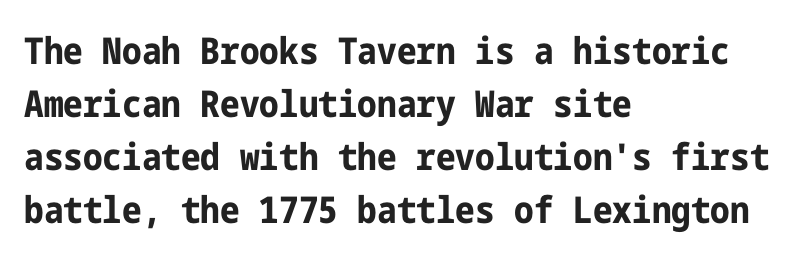
The image shows 37 px bold, condensed sans-serif type, upright; set left-aligned, normal line spacing (1.43x), normal letter spacing, not underlined; low stroke contrast and a medium x-height.
